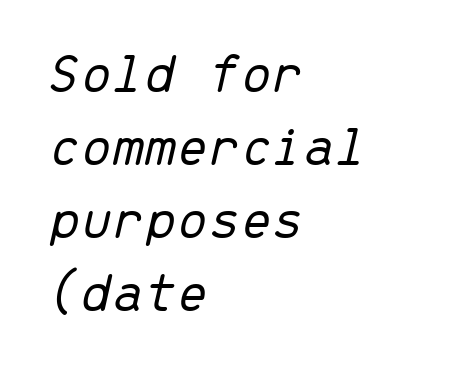
Q: Is the text bold? A: No.
Q: Is the text italic (slanted)? A: Yes, it leans right by about 13 degrees.
Q: Is the text underlined? A: No.
Q: How is the paragraph aligned? A: Left-aligned.
Q: Is the spacing between letters normal or unusually wide? A: Normal.
Q: Is the spacing between lines tight, normal or loose? A: Normal.
Q: Width (condensed, normal, or wide)? A: Normal.
Q: Stroke contrast? A: Low.
Q: x-height? A: Medium.
Q: Monospaced? A: Yes.
